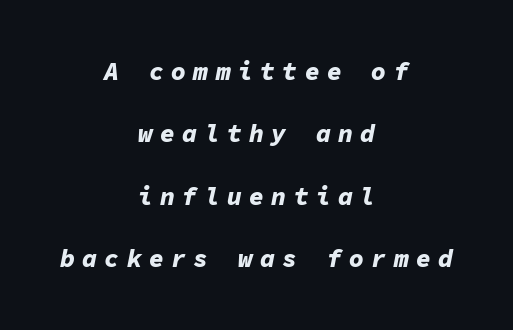
The image shows 25 px bold type, italic (leaning right); set centered, loose line spacing (2.5x), unusually wide letter spacing (+0.29 em), not underlined.
